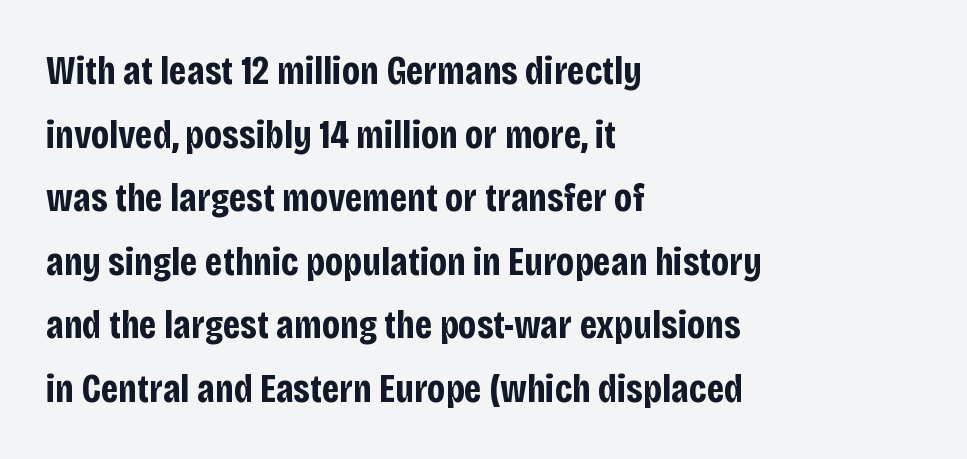
The image shows 40 px bold, condensed sans-serif type, upright; set left-aligned, normal line spacing (1.59x), normal letter spacing, not underlined; low stroke contrast and a large x-height.
